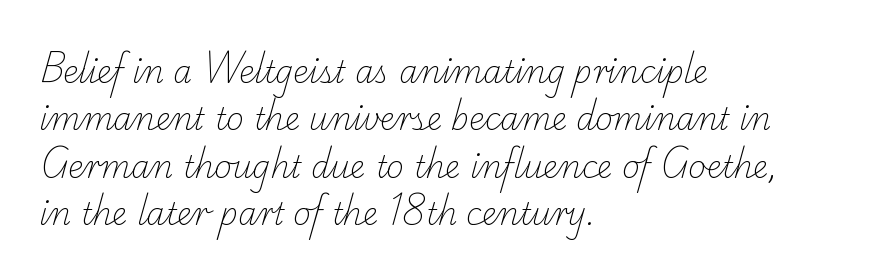
Q: Is the text bold? A: No.
Q: Is the typeface a serif or a sans-serif typeface? A: Serif.
Q: Is the text underlined? A: No.
Q: How is the paragraph aligned? A: Left-aligned.
Q: Is the spacing between letters normal or unusually wide? A: Normal.
Q: Is the spacing between lines tight, normal or loose? A: Normal.
Q: Width (condensed, normal, or wide)? A: Normal.
Q: Stroke contrast? A: Low.
Q: x-height? A: Small.
Q: Monospaced? A: No.
